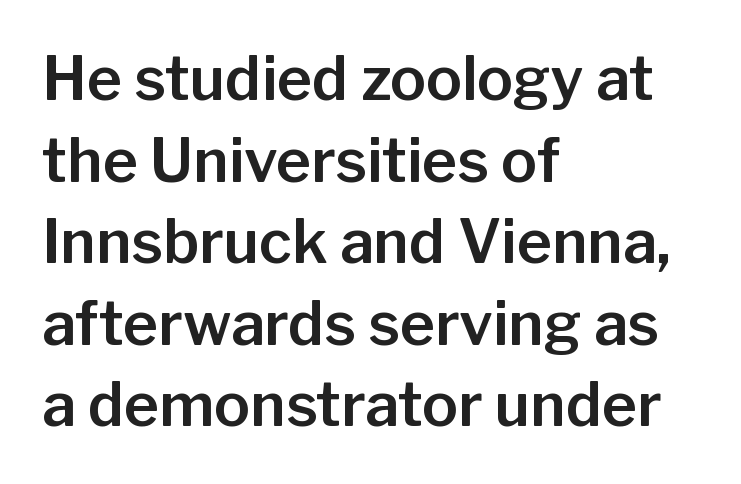
Words float on clear page, feet unadorned. The face used here is rendered with its standard letterfit. The letters stand upright; this is a roman face. You can tell from the bare stems that sans-serif type was used.
